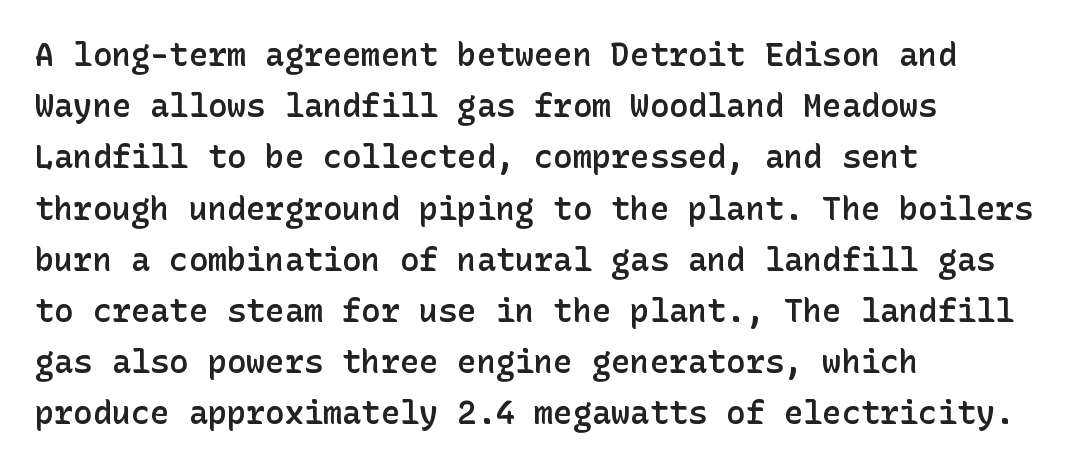
{"serif": "no", "italic": "no", "bold": "semi", "weight": "semibold", "width": "normal", "stroke_contrast": "low", "x_height": "medium", "underline": "no", "align": "left", "line_spacing": "normal", "line_spacing_ratio": 1.6, "letter_spacing": "normal", "letter_spacing_em": 0.0, "glyph_px": 32}
